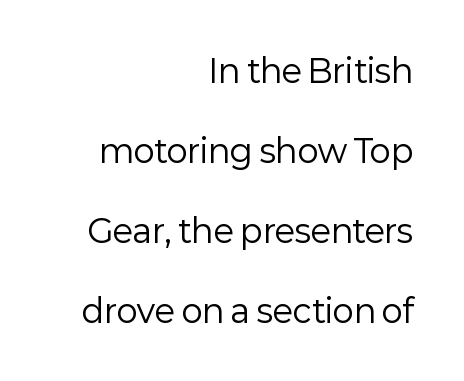
{"serif": "no", "italic": "no", "bold": "no", "weight": "regular", "width": "normal", "stroke_contrast": "low", "x_height": "medium", "monospaced": "no", "underline": "no", "align": "right", "line_spacing": "loose", "line_spacing_ratio": 2.5, "letter_spacing": "normal", "letter_spacing_em": 0.0, "glyph_px": 32}
